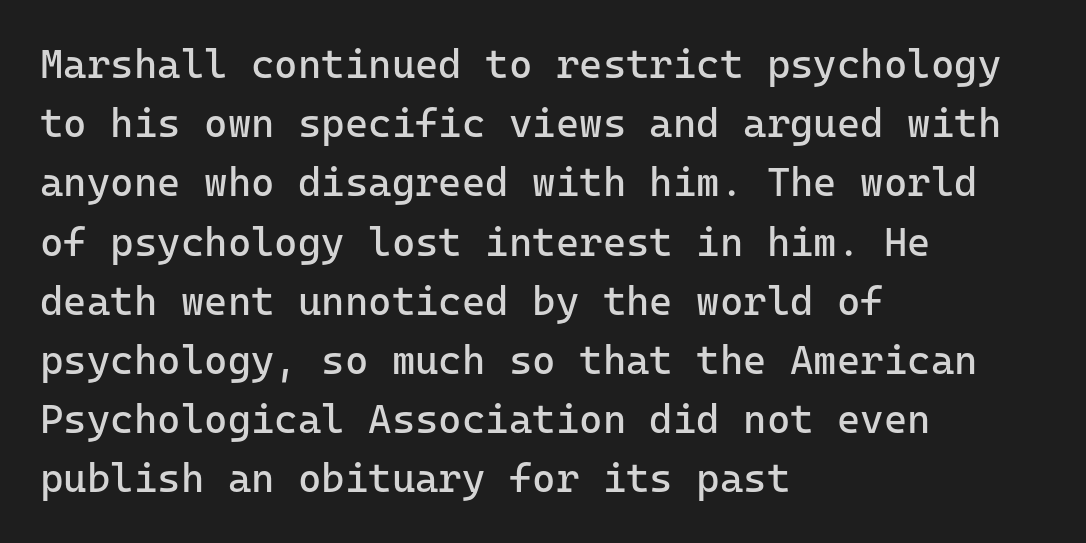
Q: Is the text bold? A: No.
Q: Is the text italic (slanted)? A: No, it is upright.
Q: Is the typeface a serif or a sans-serif typeface? A: Sans-serif.
Q: Is the text underlined? A: No.
Q: How is the paragraph aligned? A: Left-aligned.
Q: Is the spacing between letters normal or unusually wide? A: Normal.
Q: Is the spacing between lines tight, normal or loose? A: Normal.
Q: Width (condensed, normal, or wide)? A: Normal.
Q: Stroke contrast? A: Low.
Q: x-height? A: Medium.
Q: Monospaced? A: Yes.
